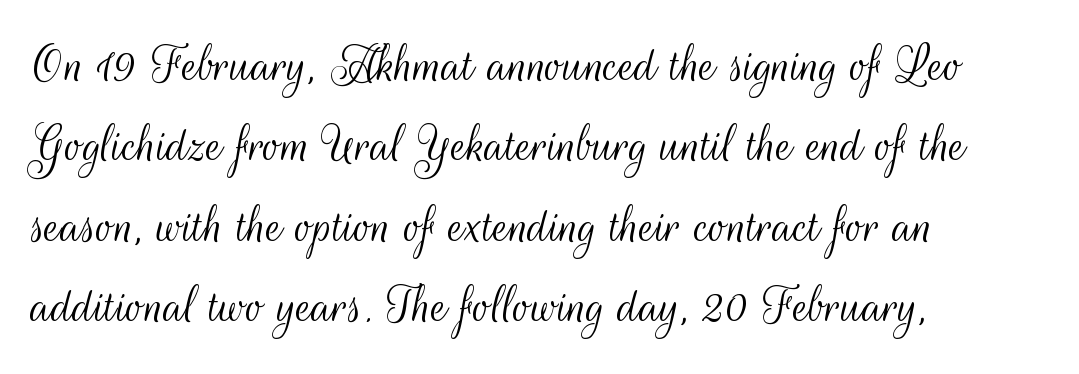
{"serif": "no", "bold": "no", "weight": "light", "width": "condensed", "stroke_contrast": "medium", "x_height": "small", "monospaced": "no", "underline": "no", "align": "left", "line_spacing": "normal", "line_spacing_ratio": 1.41, "letter_spacing": "normal", "letter_spacing_em": 0.0, "glyph_px": 57}
